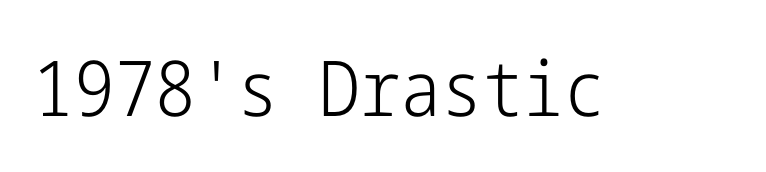
{"serif": "no", "italic": "no", "bold": "no", "weight": "light", "width": "condensed", "stroke_contrast": "low", "x_height": "medium", "underline": "no", "letter_spacing": "normal", "letter_spacing_em": 0.0, "glyph_px": 77}
